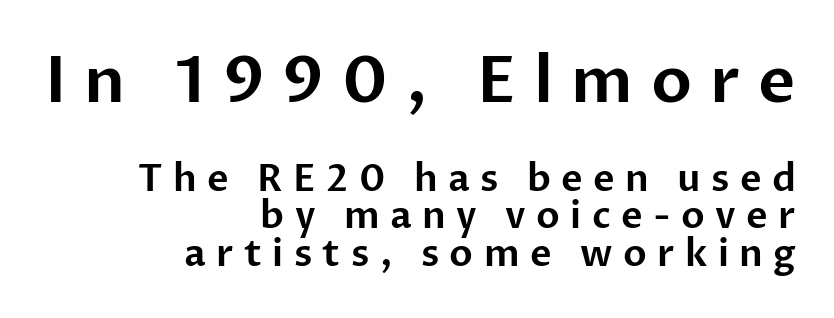
Q: Is the text italic (slanted)? A: No, it is upright.
Q: Is the typeface a serif or a sans-serif typeface? A: Sans-serif.
Q: Is the text underlined? A: No.
Q: How is the paragraph aligned? A: Right-aligned.
Q: Is the spacing between letters normal or unusually wide? A: Unusually wide.
Q: Is the spacing between lines tight, normal or loose? A: Tight.
Q: Which block of text is set in a larger size, the first (top) or the second (bottom)? A: The first (top) one.
Q: Width (condensed, normal, or wide)? A: Normal.
Q: Stroke contrast? A: Low.
Q: x-height? A: Medium.
Q: Monospaced? A: No.
